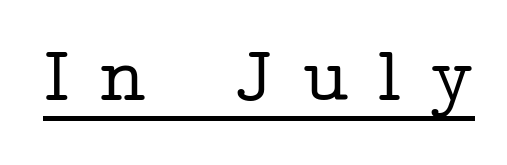
The image shows 79 px wide serif type, upright; set unusually wide letter spacing (+0.37 em), underlined; low stroke contrast and a medium x-height.
